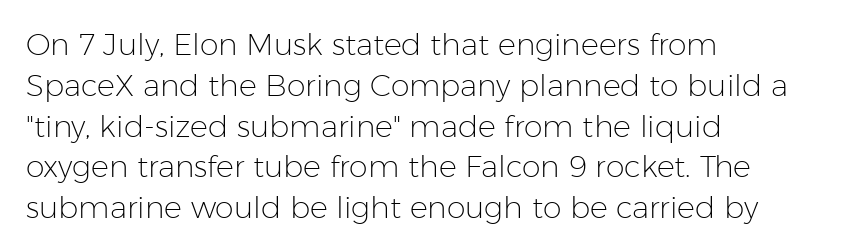
{"serif": "no", "italic": "no", "bold": "no", "weight": "light", "width": "normal", "stroke_contrast": "low", "x_height": "medium", "monospaced": "no", "underline": "no", "align": "left", "line_spacing": "normal", "line_spacing_ratio": 1.36, "letter_spacing": "normal", "letter_spacing_em": 0.0, "glyph_px": 30}
